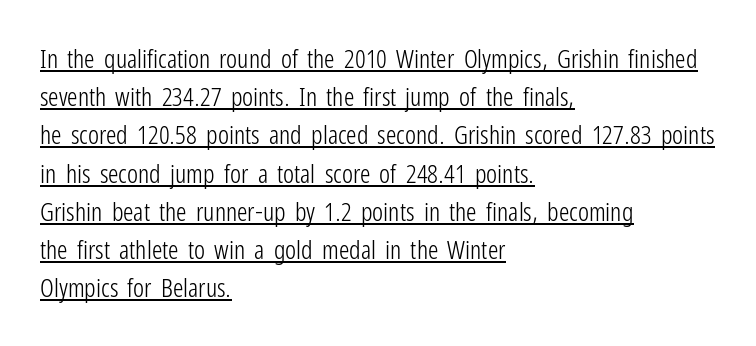
The lettering is marked with a stroke running underneath it. Designer's note — italics off, roman on. Look at the tracking — it's just the regular setting, nothing added. Is this a heavy cut? Hardly; it is regular or lighter.
